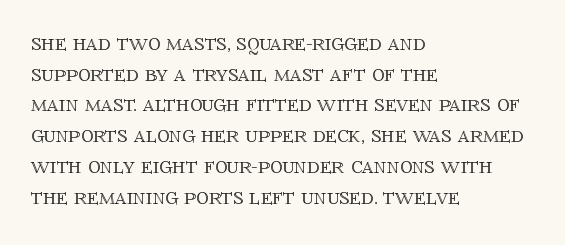
Q: Is the text italic (slanted)? A: No, it is upright.
Q: Is the text underlined? A: No.
Q: How is the paragraph aligned? A: Left-aligned.
Q: Is the spacing between letters normal or unusually wide? A: Normal.
Q: Is the spacing between lines tight, normal or loose? A: Normal.
